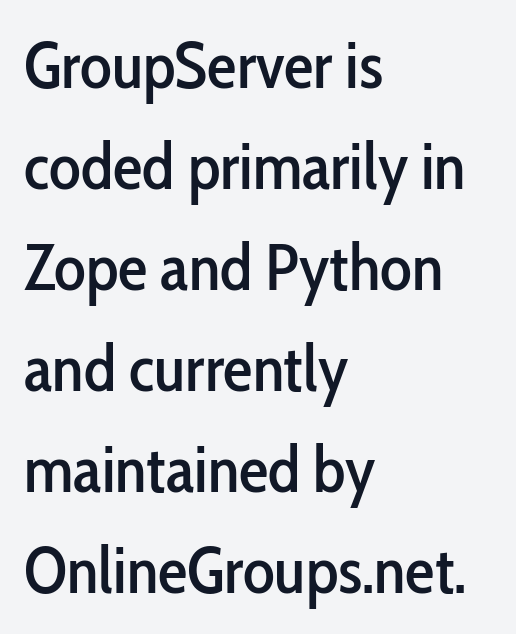
Q: Is the text italic (slanted)? A: No, it is upright.
Q: Is the typeface a serif or a sans-serif typeface? A: Sans-serif.
Q: Is the text underlined? A: No.
Q: How is the paragraph aligned? A: Left-aligned.
Q: Is the spacing between letters normal or unusually wide? A: Normal.
Q: Is the spacing between lines tight, normal or loose? A: Normal.
Q: Width (condensed, normal, or wide)? A: Condensed.
Q: Stroke contrast? A: Low.
Q: x-height? A: Medium.
Q: Monospaced? A: No.
